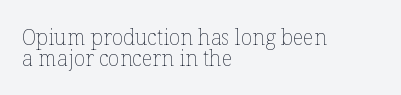
Q: Is the text bold? A: No.
Q: Is the text italic (slanted)? A: No, it is upright.
Q: Is the text underlined? A: No.
Q: How is the paragraph aligned? A: Left-aligned.
Q: Is the spacing between letters normal or unusually wide? A: Normal.
Q: Is the spacing between lines tight, normal or loose? A: Tight.
